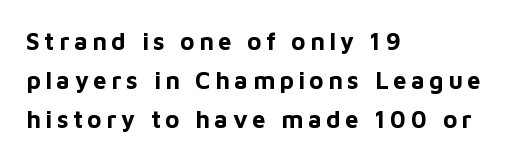
Q: Is the text bold? A: Yes.
Q: Is the text italic (slanted)? A: No, it is upright.
Q: Is the text underlined? A: No.
Q: How is the paragraph aligned? A: Left-aligned.
Q: Is the spacing between lines tight, normal or loose? A: Normal.
